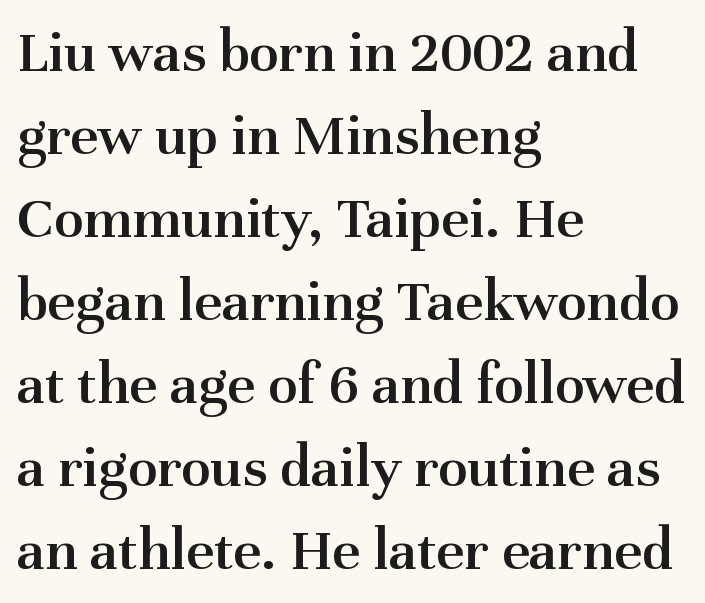
Note the varied advance widths — an 'i' is clearly narrower than an 'm'. Check under the words: just untouched page. The rendering uses a moderate line-height, typical for paragraphs. Weight check: semibold — heavier than regular, not quite bold.
